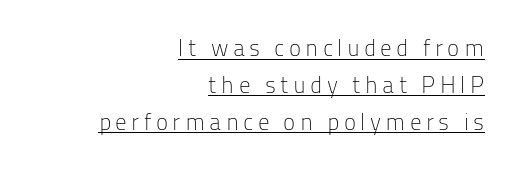
The image shows 23 px text type, upright; set right-aligned, normal line spacing (1.6x), underlined.
